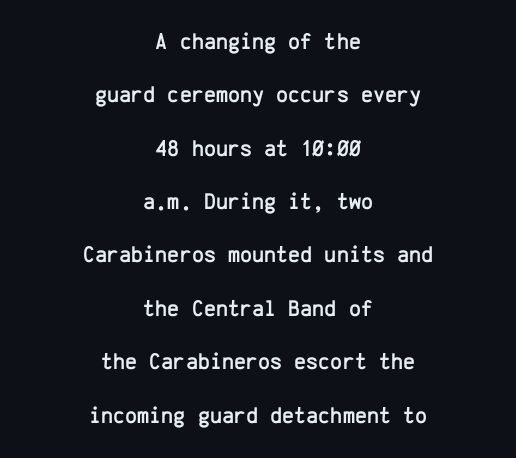
{"italic": "no", "underline": "no", "align": "center", "line_spacing": "loose", "line_spacing_ratio": 2.32, "letter_spacing": "normal", "letter_spacing_em": 0.0, "glyph_px": 23}
